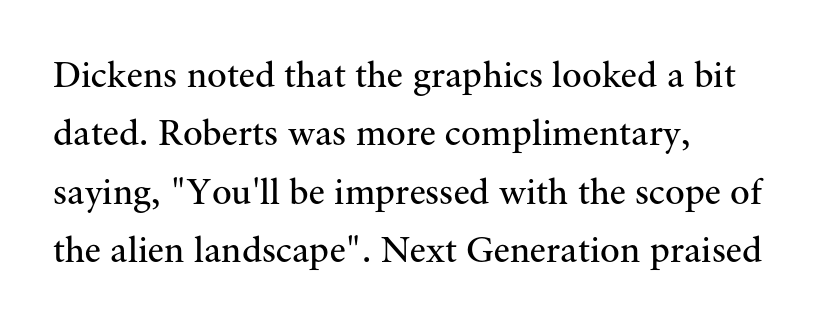
When letters stand straight like this, we call the style roman or upright. Do the characters align in a grid? No, the font is proportional. Heaviness? Minimal to ordinary, like unemphasized prose. The rendering anchors every line to the left-hand side. A bare baseline throughout the passage. Leading matches the norm, producing a regular column.
